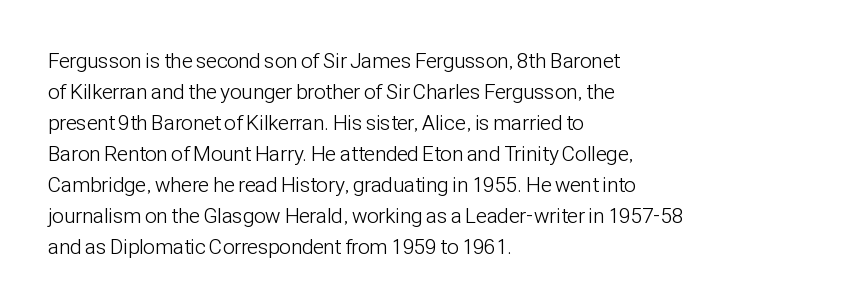
Q: Is the text bold? A: No.
Q: Is the text italic (slanted)? A: No, it is upright.
Q: Is the text underlined? A: No.
Q: How is the paragraph aligned? A: Left-aligned.
Q: Is the spacing between letters normal or unusually wide? A: Normal.
Q: Is the spacing between lines tight, normal or loose? A: Normal.
